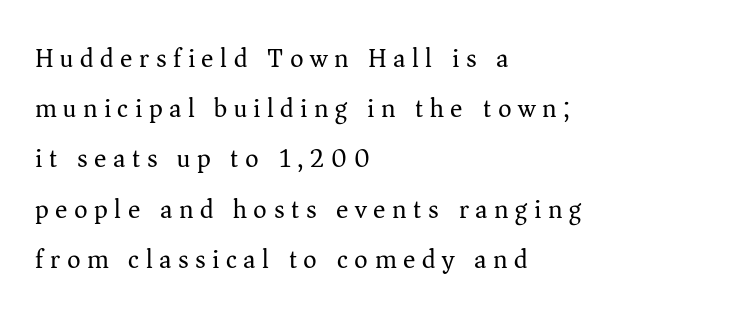
The image shows 26 px text type, upright; set left-aligned, loose line spacing (1.93x), unusually wide letter spacing (+0.25 em), not underlined.
